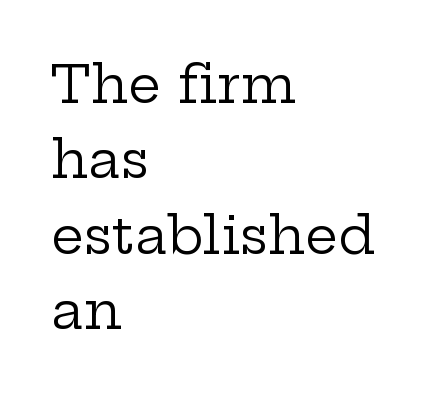
The image shows 52 px regular-weight, wide serif type, upright; set left-aligned, normal line spacing (1.45x), normal letter spacing, not underlined; low stroke contrast and a medium x-height.
